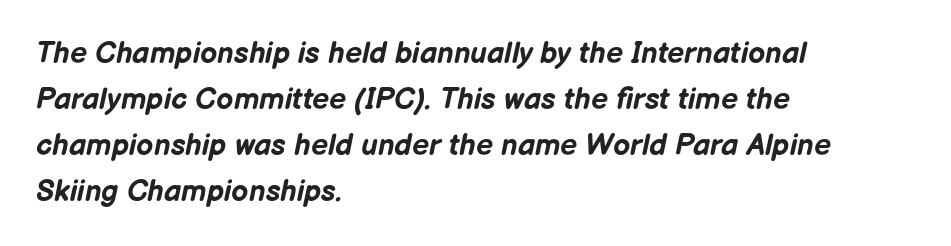
Q: Is the text bold? A: Yes.
Q: Is the text italic (slanted)? A: Yes, it leans right by about 12 degrees.
Q: Is the text underlined? A: No.
Q: How is the paragraph aligned? A: Left-aligned.
Q: Is the spacing between letters normal or unusually wide? A: Normal.
Q: Is the spacing between lines tight, normal or loose? A: Normal.
Q: Width (condensed, normal, or wide)? A: Normal.
Q: Stroke contrast? A: Low.
Q: x-height? A: Medium.
Q: Monospaced? A: No.
